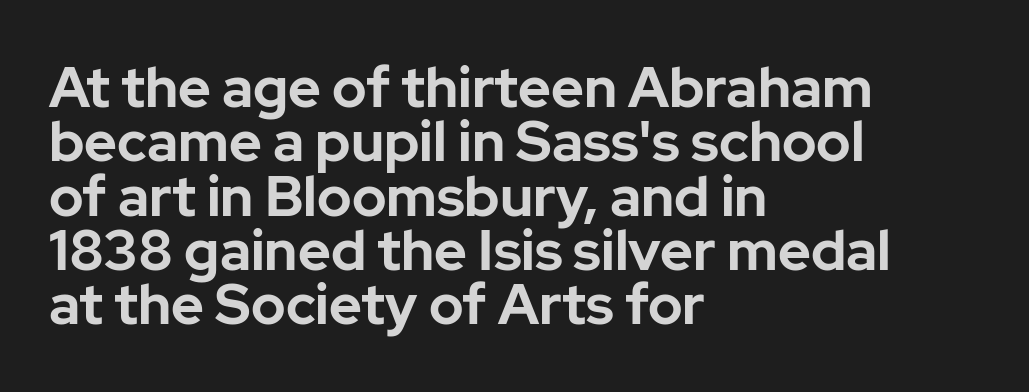
Q: Is the text bold? A: Yes.
Q: Is the text italic (slanted)? A: No, it is upright.
Q: Is the typeface a serif or a sans-serif typeface? A: Sans-serif.
Q: Is the text underlined? A: No.
Q: How is the paragraph aligned? A: Left-aligned.
Q: Is the spacing between letters normal or unusually wide? A: Normal.
Q: Is the spacing between lines tight, normal or loose? A: Tight.
Q: Width (condensed, normal, or wide)? A: Normal.
Q: Stroke contrast? A: Low.
Q: x-height? A: Medium.
Q: Monospaced? A: No.
